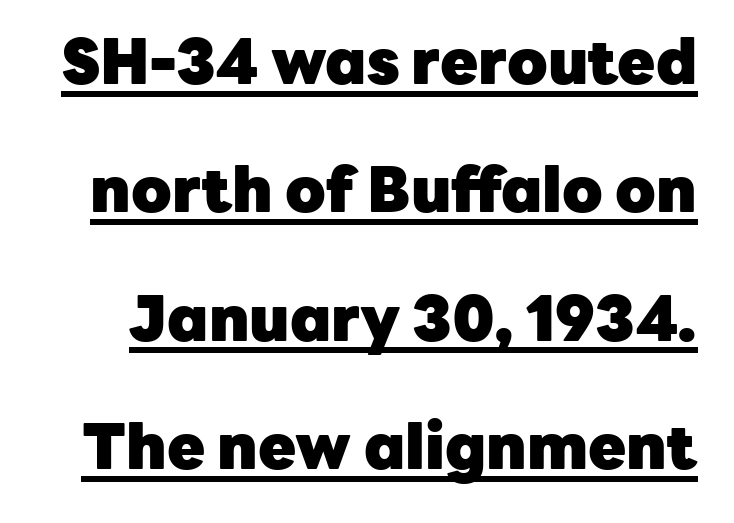
This is the regular roman posture of the typeface. The face used here is proportionally spaced, like ordinary book or web type. Notice how thick the strokes are: this is what a full bold looks like. Each new line begins a long way beneath the previous one.
